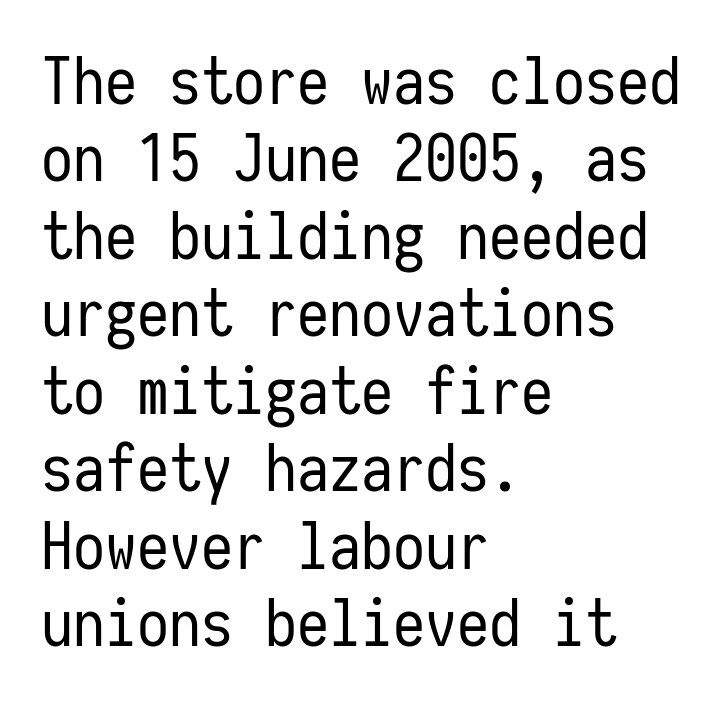
Q: Is the text bold? A: No.
Q: Is the text italic (slanted)? A: No, it is upright.
Q: Is the typeface a serif or a sans-serif typeface? A: Sans-serif.
Q: Is the text underlined? A: No.
Q: How is the paragraph aligned? A: Left-aligned.
Q: Is the spacing between letters normal or unusually wide? A: Normal.
Q: Width (condensed, normal, or wide)? A: Condensed.
Q: Stroke contrast? A: Low.
Q: x-height? A: Medium.
Q: Monospaced? A: Yes.
